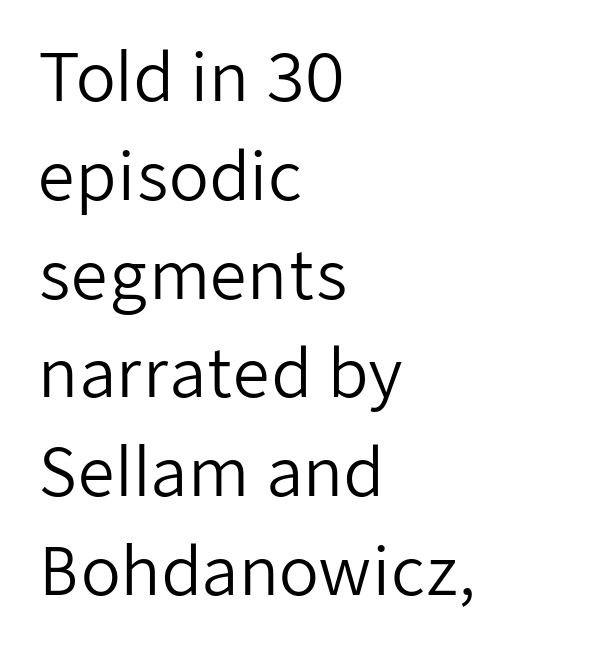
A typesetter would mark this as roman, not italic. This rendering features lettering with no underline. Regarding serifs, this sample does without them. The leading is moderate, giving the passage an even texture. Think of a printed novel: that variable character pitch is what you see here.
